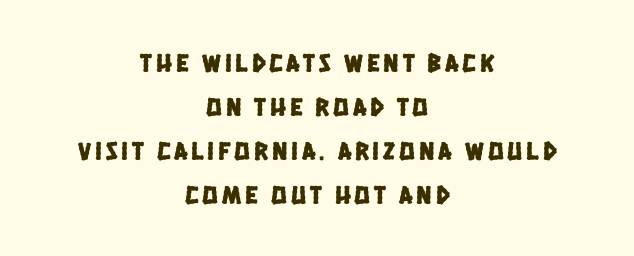
The image shows 26 px text type; set centered, normal line spacing (1.69x), not underlined.
